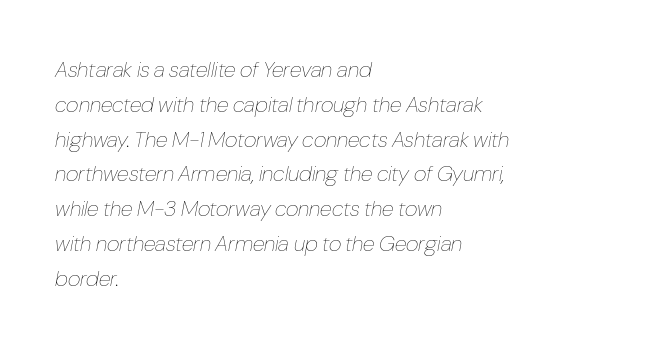
The image shows 22 px text type, italic (leaning right); set left-aligned, normal line spacing (1.58x), normal letter spacing, not underlined.
